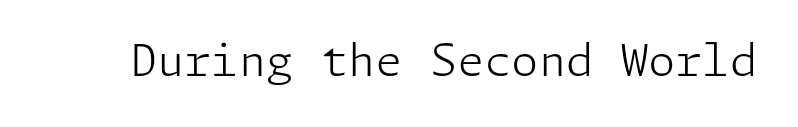
The image shows 44 px light sans-serif type, upright; set normal letter spacing, not underlined; low stroke contrast and a medium x-height.
